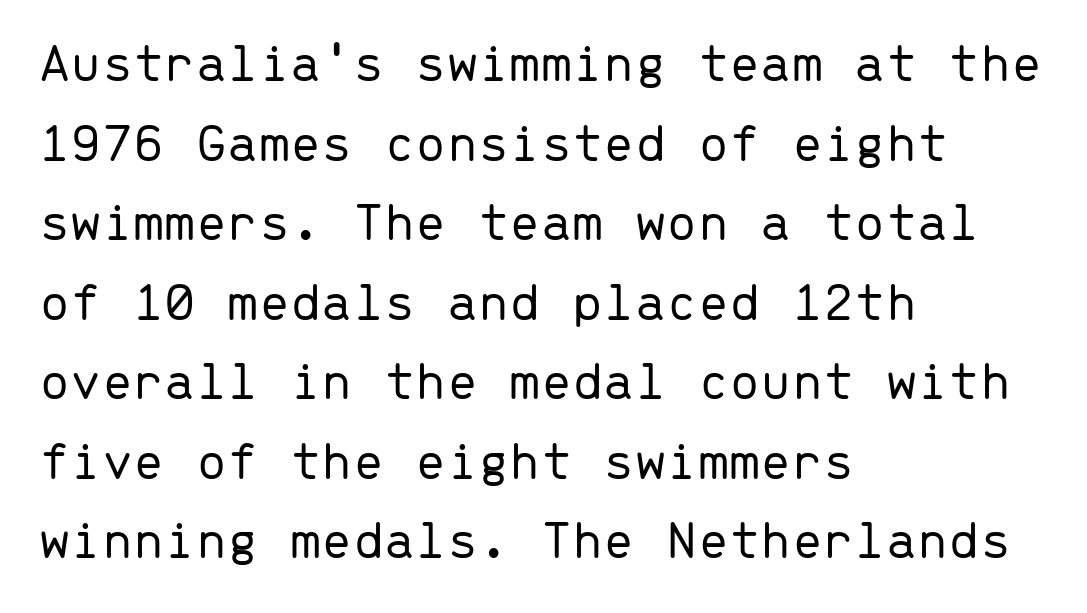
Looks like terminal output: every glyph gets an equal slot. How are the letters spaced? Ordinarily, with no added tracking. Casual observation: everything's shoved over to the left. Notice how descenders clear the ascenders below comfortably — that's standard leading.
